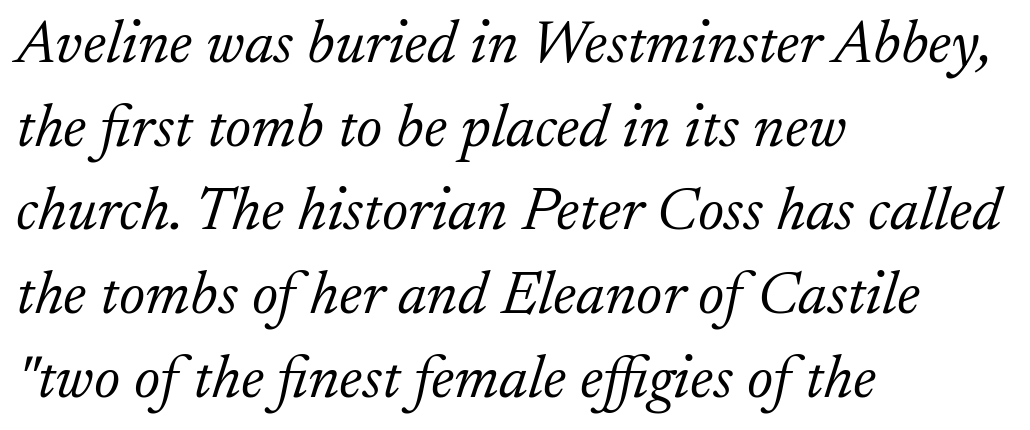
These lines were composed using italics. Unmarked baselines from the first word to the last. Compared with typical paragraphs, the rows here are spaced about the same. The face used here is seriffed, in the tradition of book romans. All the whitespace from short lines collects on the right.
